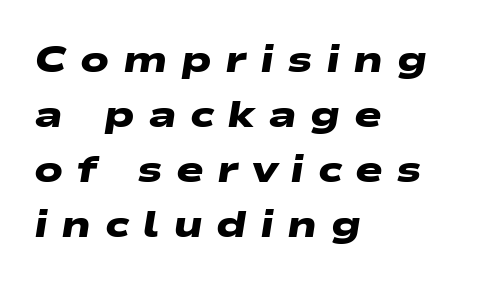
Q: Is the text bold? A: Yes.
Q: Is the typeface a serif or a sans-serif typeface? A: Sans-serif.
Q: Is the text underlined? A: No.
Q: How is the paragraph aligned? A: Left-aligned.
Q: Is the spacing between letters normal or unusually wide? A: Unusually wide.
Q: Is the spacing between lines tight, normal or loose? A: Normal.
Q: Width (condensed, normal, or wide)? A: Wide.
Q: Stroke contrast? A: Low.
Q: x-height? A: Medium.
Q: Monospaced? A: No.
